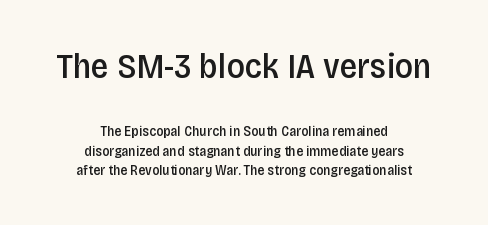
The image shows 35 px semibold, condensed sans-serif type, upright; set centered, normal line spacing (1.4x), normal letter spacing, not underlined; the first (top) block is 2.5x larger; low stroke contrast and a large x-height.
